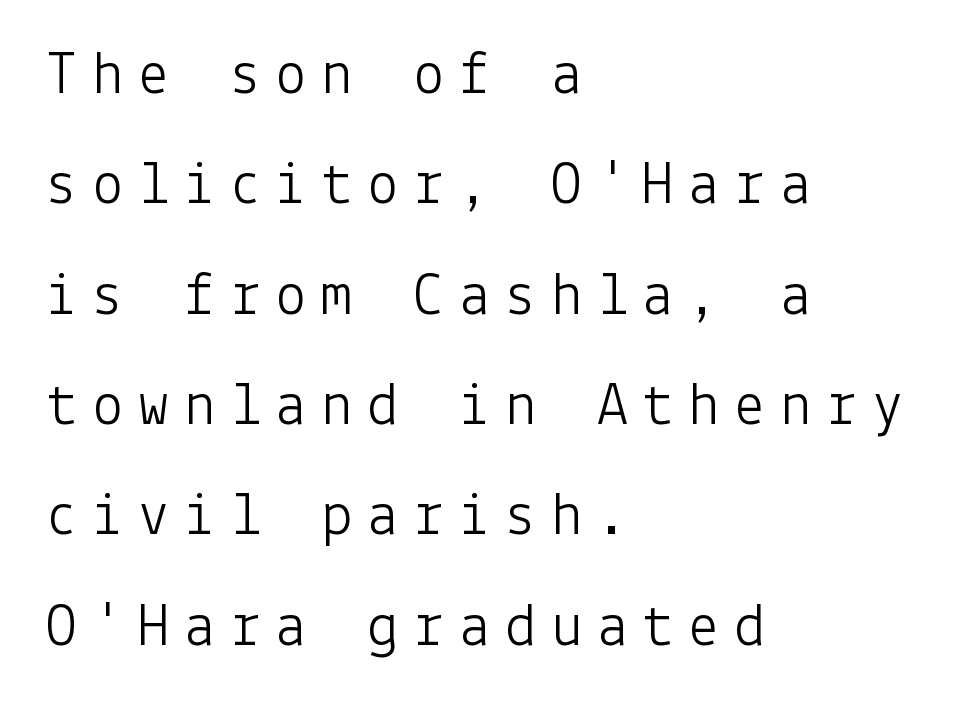
The lettering stays uniformly vertical, giving the passage a roman look. Each word looks stretched out because of the extra space between its letters. The designer went with a sans here, leaving each stem footless. In CSS terms this would be text-align: left.
